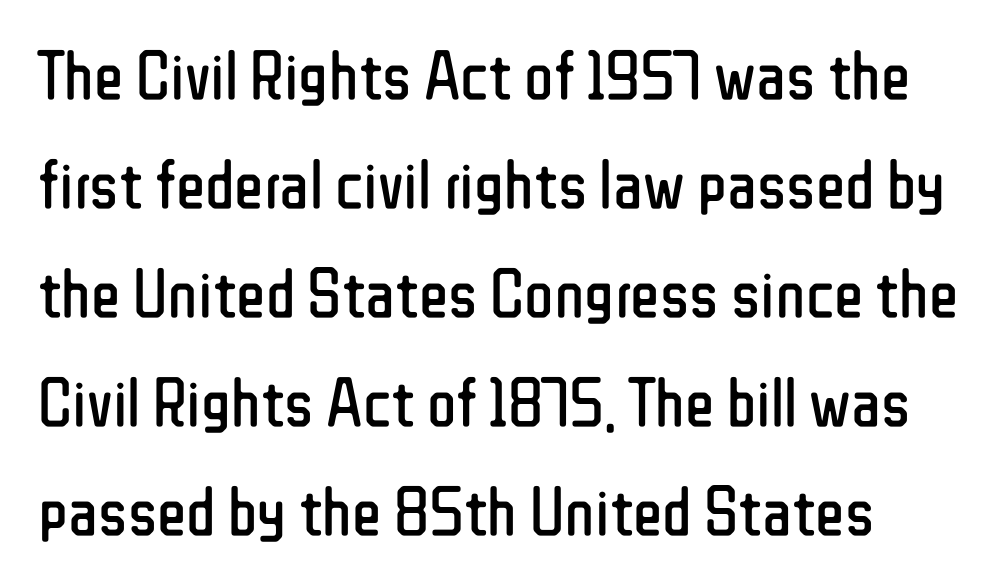
The image shows 69 px regular-weight, condensed sans-serif type, upright; set normal line spacing (1.58x), normal letter spacing, not underlined; low stroke contrast and a medium x-height.
